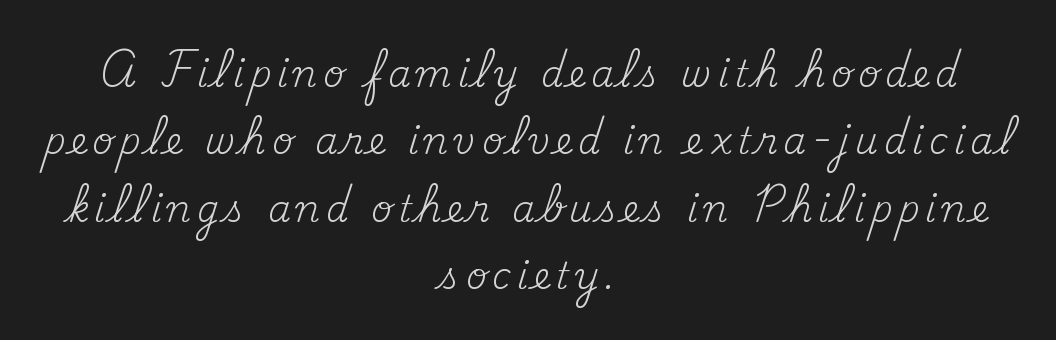
Q: Is the text bold? A: No.
Q: Is the text italic (slanted)? A: Yes.
Q: Is the typeface a serif or a sans-serif typeface? A: Serif.
Q: Is the text underlined? A: No.
Q: How is the paragraph aligned? A: Centered.
Q: Width (condensed, normal, or wide)? A: Normal.
Q: Stroke contrast? A: Medium.
Q: x-height? A: Small.
Q: Monospaced? A: No.
